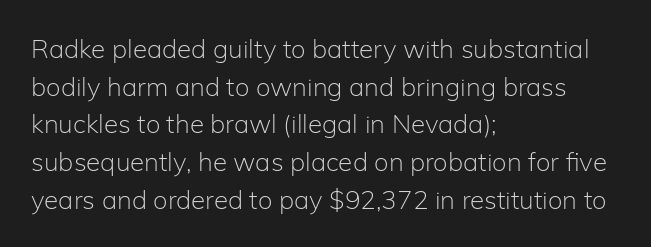
The image shows 26 px text type, upright; set left-aligned, normal line spacing (1.45x), normal letter spacing, not underlined.
